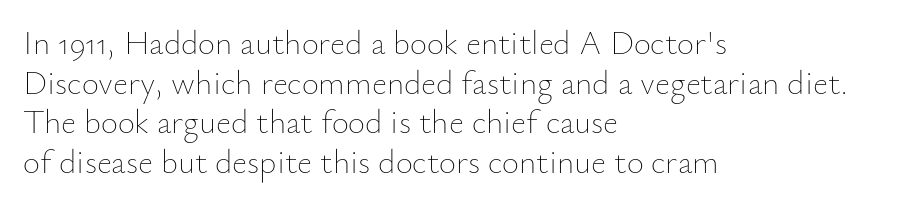
Check under the words: just untouched page. The letters stand straight up with perfectly vertical stems. On a weight scale, this lands at 450 or below. This rendering leaves character spacing at its baseline value. Note the varied advance widths — an 'i' is clearly narrower than an 'm'.
